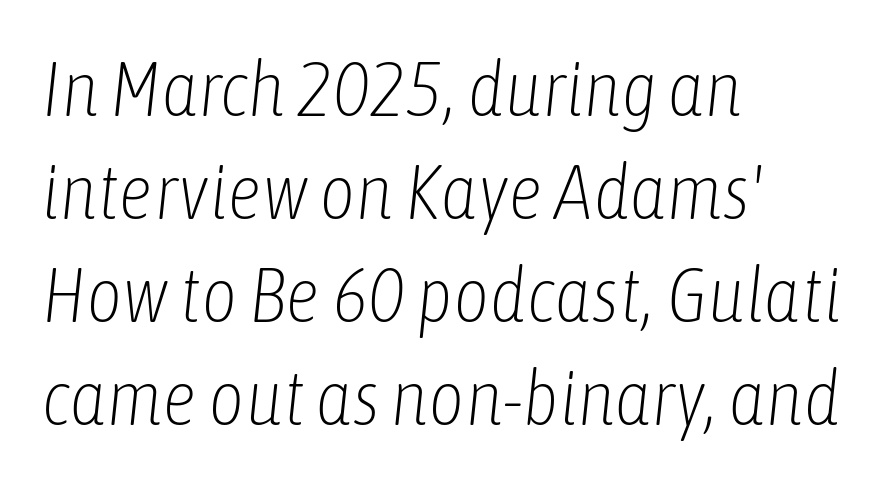
{"italic": "yes", "lean": "right", "slant_degrees": 6, "bold": "no", "weight": "light", "width": "condensed", "stroke_contrast": "low", "x_height": "medium", "monospaced": "no", "underline": "no", "align": "left", "line_spacing": "normal", "line_spacing_ratio": 1.32, "letter_spacing": "normal", "letter_spacing_em": 0.0, "glyph_px": 78}
